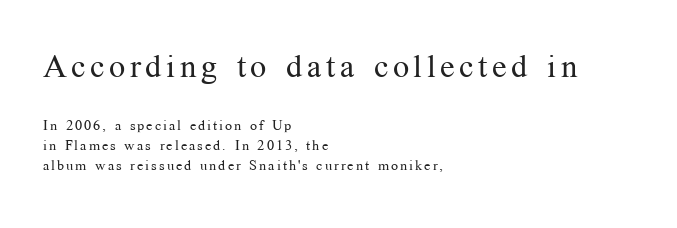
The image shows 32 px regular-weight serif type, upright; set left-aligned, normal line spacing (1.44x), not underlined; the first (top) block is 2.29x larger; medium stroke contrast and a medium x-height.
